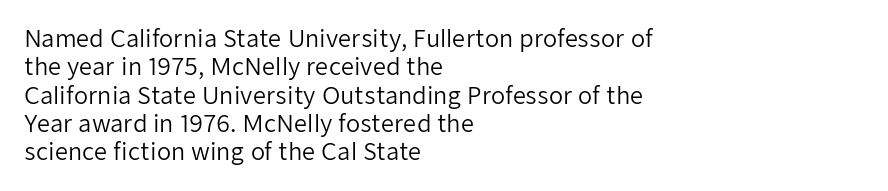
Nobody touched the tracking dial on this one. Visually the block forms a straight wall on the left and a jagged coastline on the right. Posture: upright roman. Beneath every word, the page is bare.
